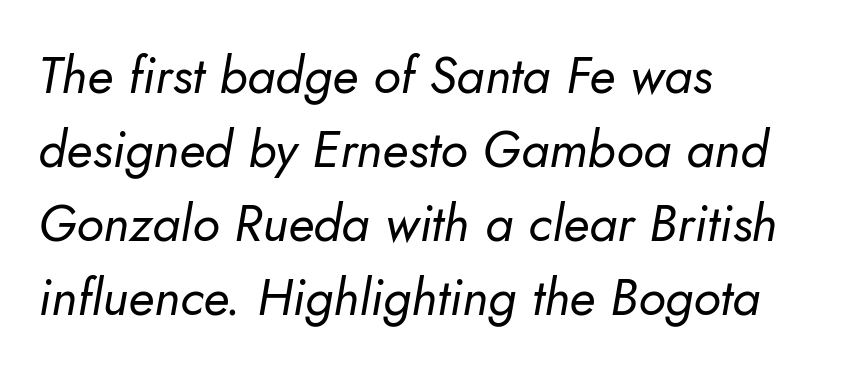
Q: Is the text bold? A: No.
Q: Is the text italic (slanted)? A: Yes, it leans right by about 10 degrees.
Q: Is the text underlined? A: No.
Q: How is the paragraph aligned? A: Left-aligned.
Q: Is the spacing between letters normal or unusually wide? A: Normal.
Q: Is the spacing between lines tight, normal or loose? A: Normal.
Q: Width (condensed, normal, or wide)? A: Normal.
Q: Stroke contrast? A: Low.
Q: x-height? A: Small.
Q: Monospaced? A: No.
